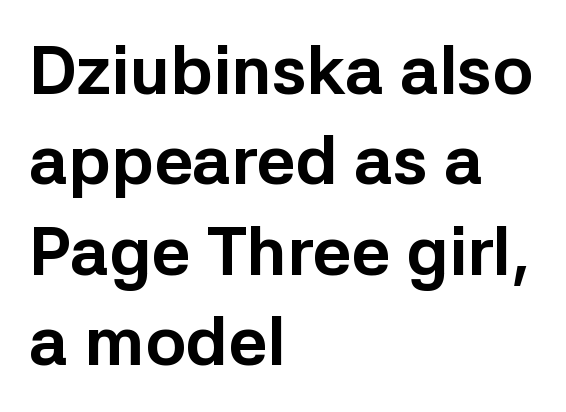
A classic flush-left, rag-right setting is used for this passage. The letters are bold, with thick, heavy strokes. Classification — sans serif. The type is set solid horizontally, with unmodified tracking.
